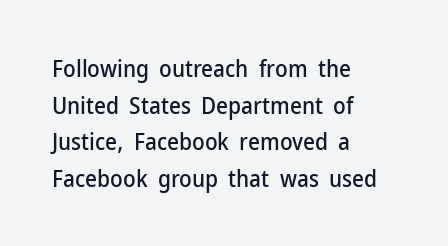
{"italic": "no", "underline": "no", "align": "left", "line_spacing": "normal", "line_spacing_ratio": 1.59, "letter_spacing": "normal", "letter_spacing_em": 0.0, "glyph_px": 23}
